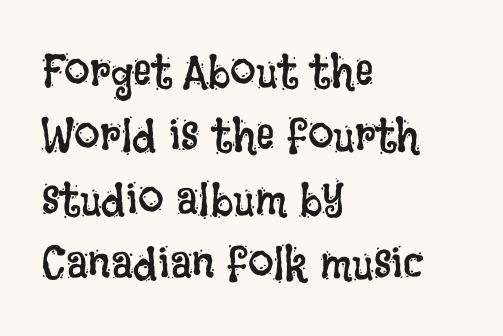
Q: Is the text bold? A: No.
Q: Is the text italic (slanted)? A: No, it is upright.
Q: Is the text underlined? A: No.
Q: How is the paragraph aligned? A: Left-aligned.
Q: Is the spacing between letters normal or unusually wide? A: Normal.
Q: Is the spacing between lines tight, normal or loose? A: Normal.
Q: Width (condensed, normal, or wide)? A: Condensed.
Q: Stroke contrast? A: Low.
Q: x-height? A: Large.
Q: Monospaced? A: No.
